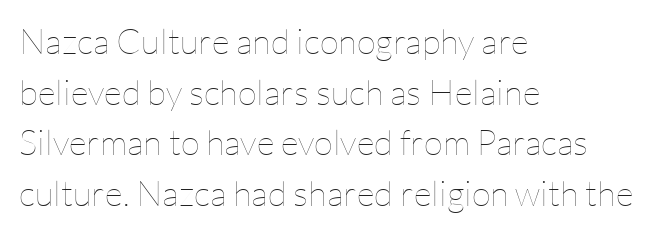
Q: Is the text bold? A: No.
Q: Is the text italic (slanted)? A: No, it is upright.
Q: Is the text underlined? A: No.
Q: How is the paragraph aligned? A: Left-aligned.
Q: Is the spacing between letters normal or unusually wide? A: Normal.
Q: Is the spacing between lines tight, normal or loose? A: Normal.
Q: Width (condensed, normal, or wide)? A: Normal.
Q: Stroke contrast? A: Low.
Q: x-height? A: Medium.
Q: Monospaced? A: No.
